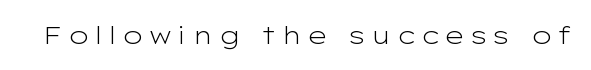
Q: Is the text bold? A: No.
Q: Is the text italic (slanted)? A: No, it is upright.
Q: Is the text underlined? A: No.
Q: Is the spacing between letters normal or unusually wide? A: Unusually wide.
